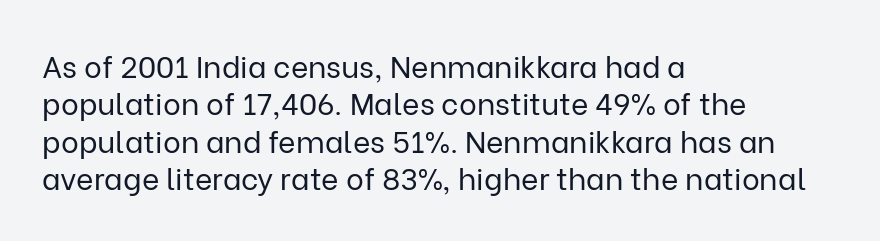
The block of text has a typical density, with ordinary space between rows. A clean baseline with only descenders dipping below it. Think of a printed novel: that variable character pitch is what you see here. Notice how the passage keeps a crisp vertical edge on the left only. Weight class: somewhere from thin through regular.
